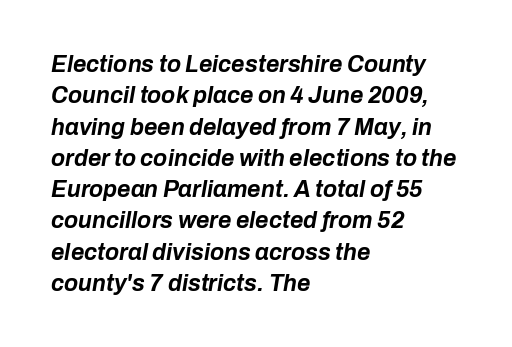
The image shows 23 px bold type, italic (leaning right); set left-aligned, normal line spacing (1.36x), normal letter spacing, not underlined.
